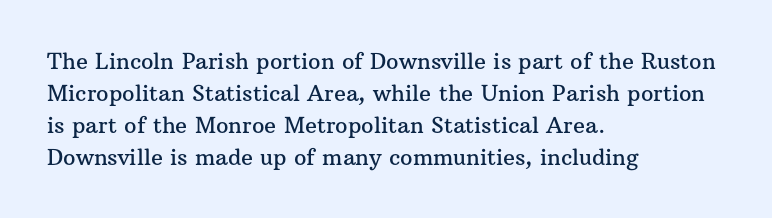
The image shows 22 px text type, upright; set left-aligned, normal line spacing (1.45x), normal letter spacing, not underlined.
